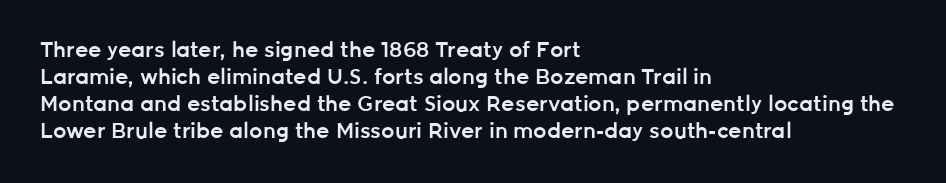
The image shows 21 px text type, upright; set left-aligned, normal line spacing (1.28x), normal letter spacing, not underlined.
